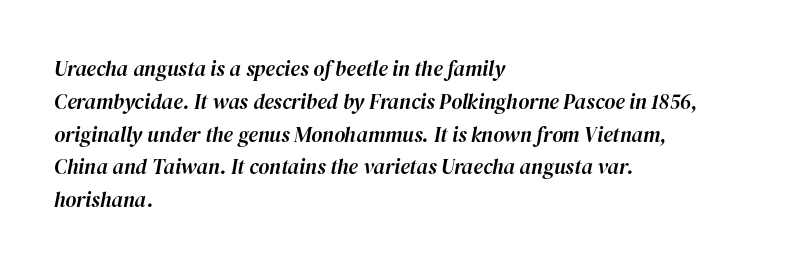
The image shows 21 px text type, italic (leaning right); set left-aligned, normal line spacing (1.56x), normal letter spacing, not underlined.
